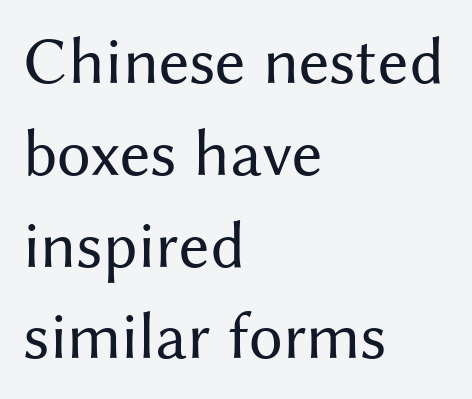
Notice how descenders clear the ascenders below comfortably — that's standard leading. Quick note: not italic, upright. The rendering shows plain stroke endings on the letterforms — a sans-serif design. The rag falls on the right side of this text block. The rendering uses natural spacing where letterforms have individual widths.
